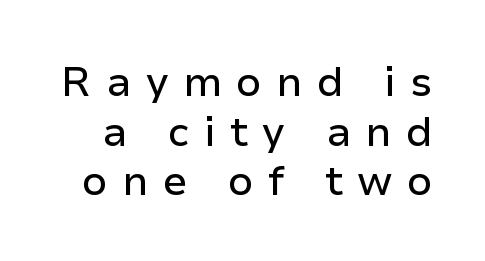
{"serif": "no", "italic": "no", "width": "normal", "stroke_contrast": "low", "x_height": "medium", "monospaced": "no", "underline": "no", "line_spacing_ratio": 1.21, "letter_spacing": "wide", "letter_spacing_em": 0.35, "glyph_px": 41}
